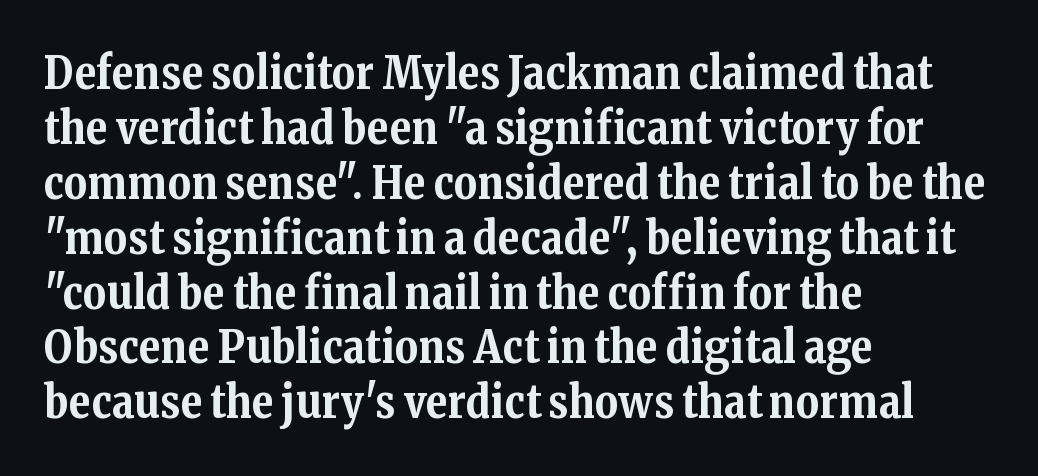
The image shows 45 px bold serif type, upright; set left-aligned, line spacing 1.22x, normal letter spacing, not underlined; medium stroke contrast and a medium x-height.
